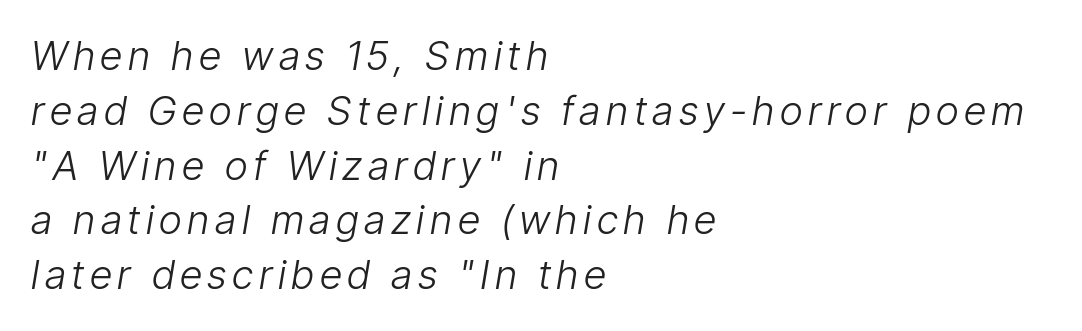
Italic? Definitely — the glyphs are oblique. Quick note: underline off. The passage shown stacks its lines at a standard gap. Summary of weight: not heavy and not bold.
